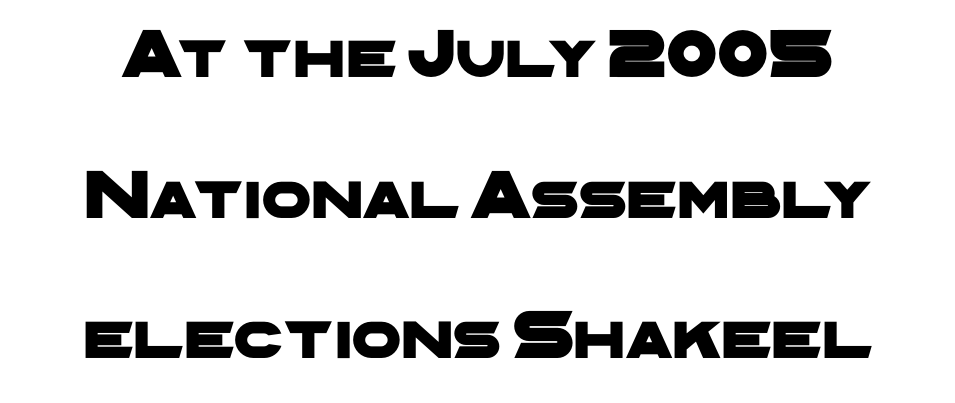
Q: Is the typeface a serif or a sans-serif typeface? A: Sans-serif.
Q: Is the text underlined? A: No.
Q: Is the spacing between letters normal or unusually wide? A: Normal.
Q: Is the spacing between lines tight, normal or loose? A: Loose.
Q: Width (condensed, normal, or wide)? A: Wide.
Q: Stroke contrast? A: Low.
Q: x-height? A: Medium.
Q: Monospaced? A: No.
